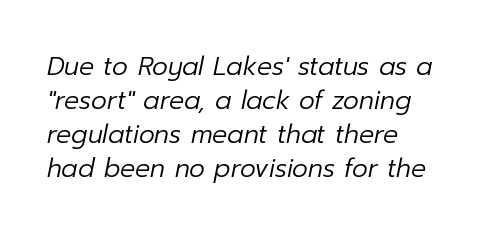
Q: Is the text bold? A: No.
Q: Is the text italic (slanted)? A: Yes, it leans right by about 12 degrees.
Q: Is the text underlined? A: No.
Q: How is the paragraph aligned? A: Left-aligned.
Q: Is the spacing between letters normal or unusually wide? A: Normal.
Q: Is the spacing between lines tight, normal or loose? A: Normal.
